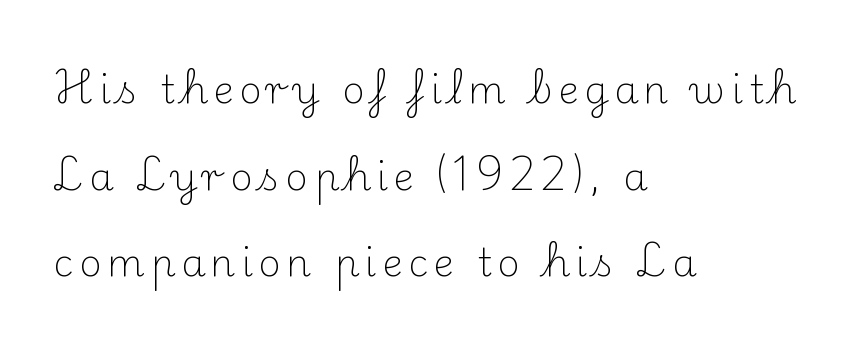
In terms of posture, this sample is upright. Casual observation: everything's shoved over to the left. The passage shown is typed in a proportional face where columns would drift. Heaviness? Minimal to ordinary, like unemphasized prose. This rendering features lettering with no underline. Font category for this specimen: serif.
